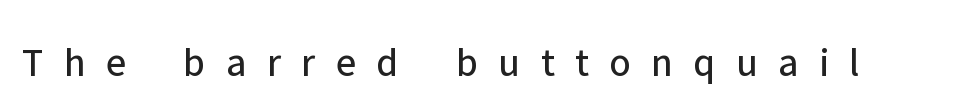
The image shows 41 px regular-weight sans-serif type, upright; set unusually wide letter spacing (+0.5 em), not underlined; low stroke contrast and a medium x-height.
